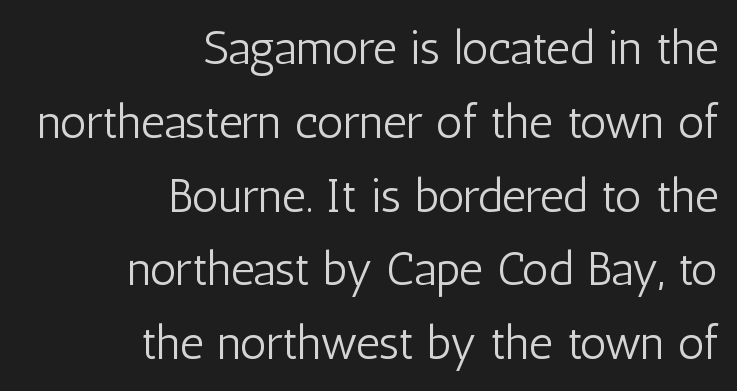
Q: Is the text bold? A: No.
Q: Is the text italic (slanted)? A: No, it is upright.
Q: Is the typeface a serif or a sans-serif typeface? A: Sans-serif.
Q: Is the text underlined? A: No.
Q: How is the paragraph aligned? A: Right-aligned.
Q: Is the spacing between letters normal or unusually wide? A: Normal.
Q: Is the spacing between lines tight, normal or loose? A: Normal.
Q: Width (condensed, normal, or wide)? A: Condensed.
Q: Stroke contrast? A: Low.
Q: x-height? A: Medium.
Q: Monospaced? A: No.
